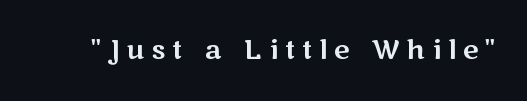
Underline: absent. Each word looks stretched out because of the extra space between its letters. Tall strokes in this sample are plumb rather than angled.
